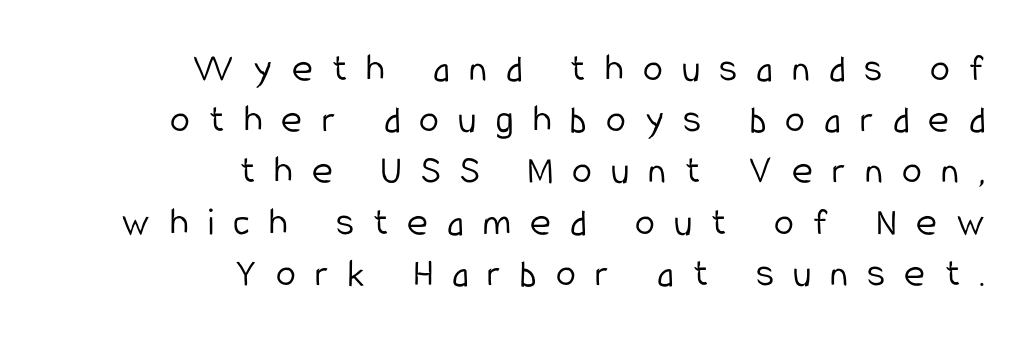
{"serif": "no", "italic": "no", "bold": "no", "weight": "light", "width": "condensed", "stroke_contrast": "low", "x_height": "medium", "monospaced": "no", "underline": "no", "align": "right", "line_spacing": "normal", "line_spacing_ratio": 1.28, "letter_spacing": "wide", "letter_spacing_em": 0.48, "glyph_px": 40}
